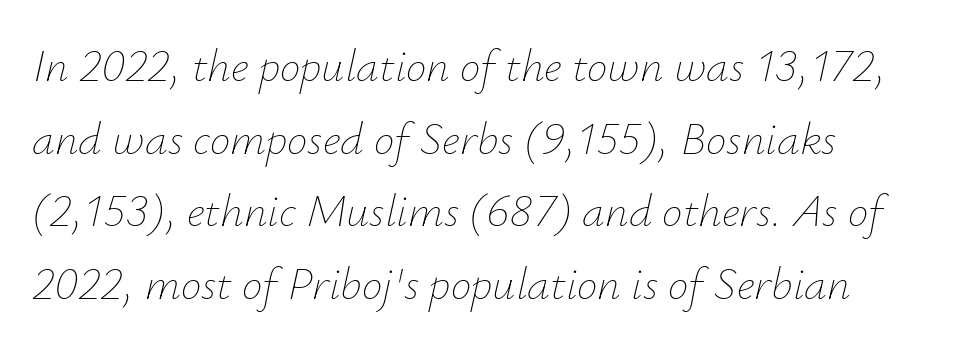
{"italic": "yes", "lean": "right", "slant_degrees": 12, "bold": "no", "weight": "thin", "width": "normal", "stroke_contrast": "low", "x_height": "small", "monospaced": "no", "underline": "no", "align": "left", "line_spacing": "normal", "line_spacing_ratio": 1.58, "letter_spacing": "normal", "letter_spacing_em": 0.0, "glyph_px": 46}
